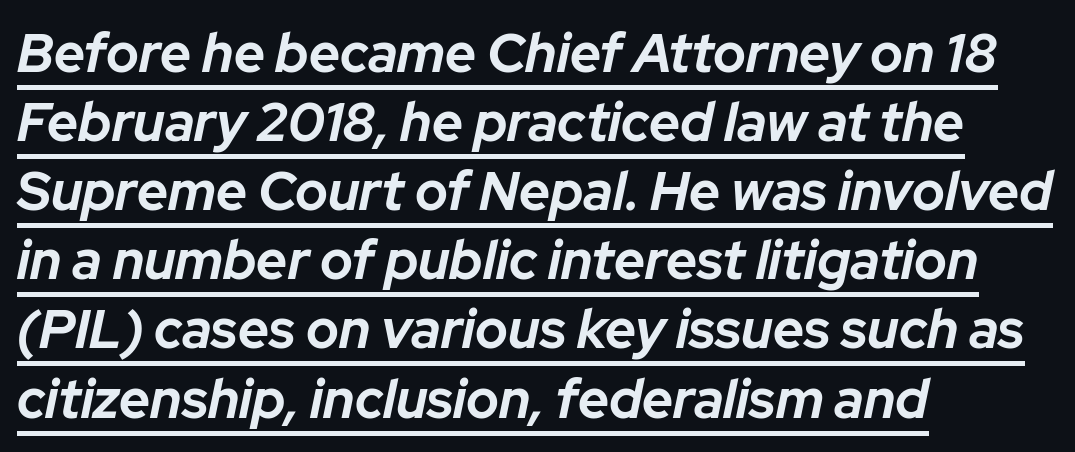
The typesetter has applied underlining to the passage shown. The line texture is even and compact thanks to regular tracking. Yep, that's italic — everything's leaning. Is this a fixed-width face? No — the glyphs have proportional, varying widths. Students, this is bold: see how much ink each stroke carries.
